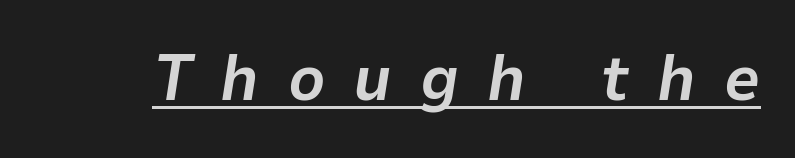
{"italic": "yes", "lean": "right", "slant_degrees": 9, "bold": "yes", "weight": "bold", "width": "normal", "stroke_contrast": "low", "x_height": "medium", "monospaced": "no", "underline": "yes", "letter_spacing": "wide", "letter_spacing_em": 0.44, "glyph_px": 64}
